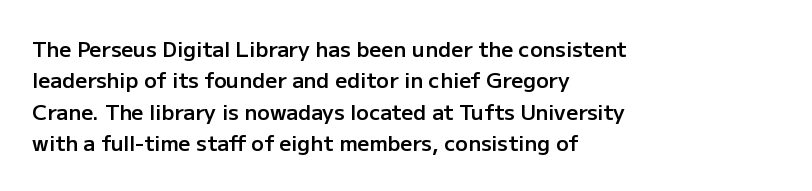
Q: Is the text bold? A: Semi-bold.
Q: Is the text italic (slanted)? A: No, it is upright.
Q: Is the text underlined? A: No.
Q: How is the paragraph aligned? A: Left-aligned.
Q: Is the spacing between letters normal or unusually wide? A: Normal.
Q: Is the spacing between lines tight, normal or loose? A: Normal.
